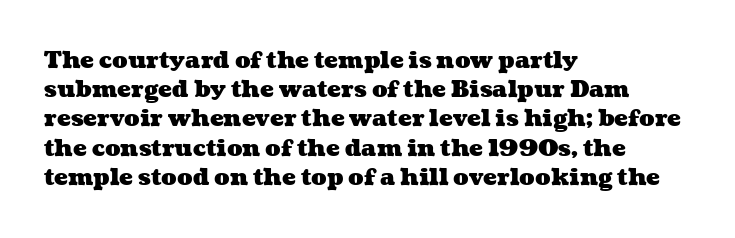
The image shows 23 px bold type; set left-aligned, normal line spacing (1.27x), normal letter spacing, not underlined.
